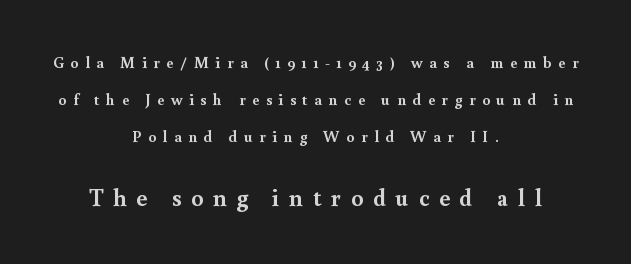
Q: Is the text bold? A: Yes.
Q: Is the text italic (slanted)? A: No, it is upright.
Q: Is the text underlined? A: No.
Q: How is the paragraph aligned? A: Centered.
Q: Is the spacing between letters normal or unusually wide? A: Unusually wide.
Q: Is the spacing between lines tight, normal or loose? A: Loose.
Q: Which block of text is set in a larger size, the first (top) or the second (bottom)? A: The second (bottom) one.
